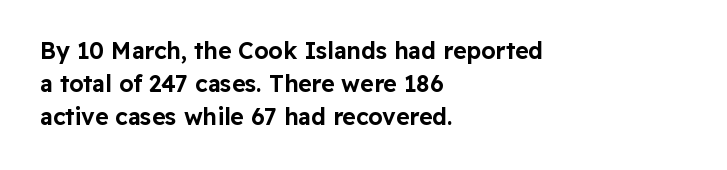
{"italic": "no", "underline": "no", "align": "left", "line_spacing": "normal", "line_spacing_ratio": 1.43, "letter_spacing": "normal", "letter_spacing_em": 0.0, "glyph_px": 23}
